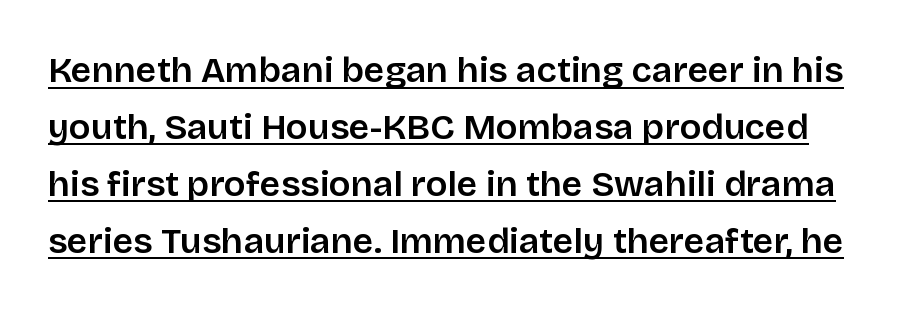
A normal amount of white space separates one row of letters from the next. Words appear dense and cohesive because spacing is normal. The passage shown is typeset with a sans-serif family. Students, observe the line beneath the letters — that is underlining. Looks like regular typesetting: each glyph gets only the width it needs. This is roman type, the default non-slanted kind.
